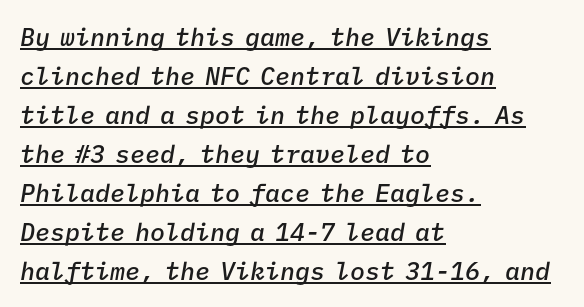
One glance says typical: line gaps are just what's usual. Words appear dense and cohesive because spacing is normal. This is the in-between weight designers call semibold or demi. Every word sits above its own underline. Italic: yes, the glyphs are oblique. Horizontally, the lines are justified to the leading edge only.
